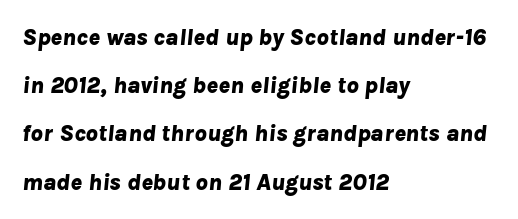
Q: Is the text bold? A: Yes.
Q: Is the text italic (slanted)? A: Yes, it leans right by about 8 degrees.
Q: Is the text underlined? A: No.
Q: How is the paragraph aligned? A: Left-aligned.
Q: Is the spacing between letters normal or unusually wide? A: Normal.
Q: Is the spacing between lines tight, normal or loose? A: Loose.
